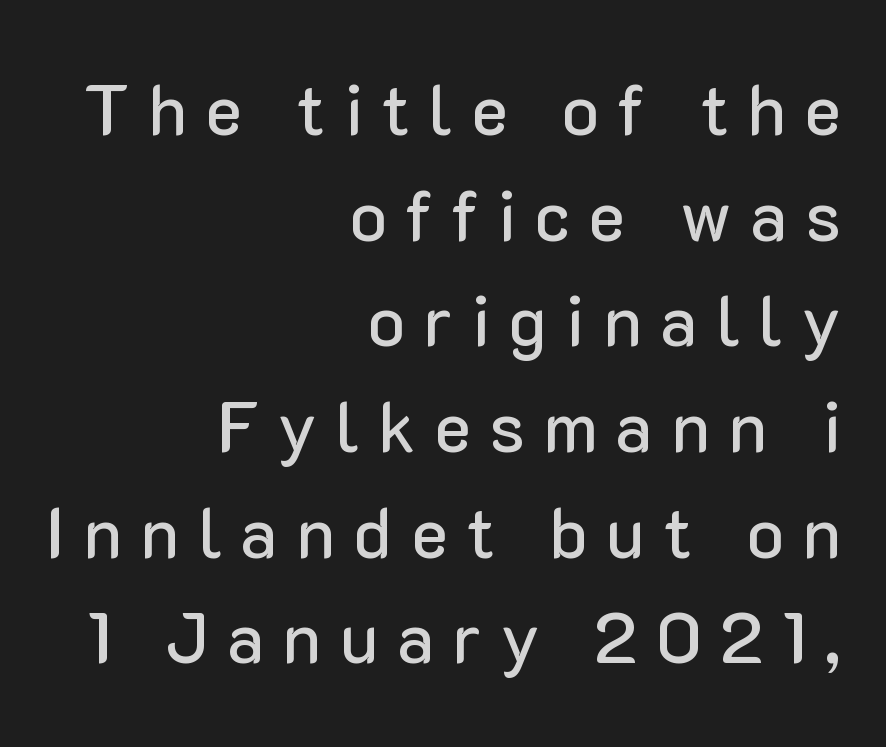
Q: Is the text italic (slanted)? A: No, it is upright.
Q: Is the typeface a serif or a sans-serif typeface? A: Sans-serif.
Q: Is the text underlined? A: No.
Q: How is the paragraph aligned? A: Right-aligned.
Q: Is the spacing between letters normal or unusually wide? A: Unusually wide.
Q: Is the spacing between lines tight, normal or loose? A: Normal.
Q: Width (condensed, normal, or wide)? A: Normal.
Q: Stroke contrast? A: Low.
Q: x-height? A: Medium.
Q: Monospaced? A: No.
